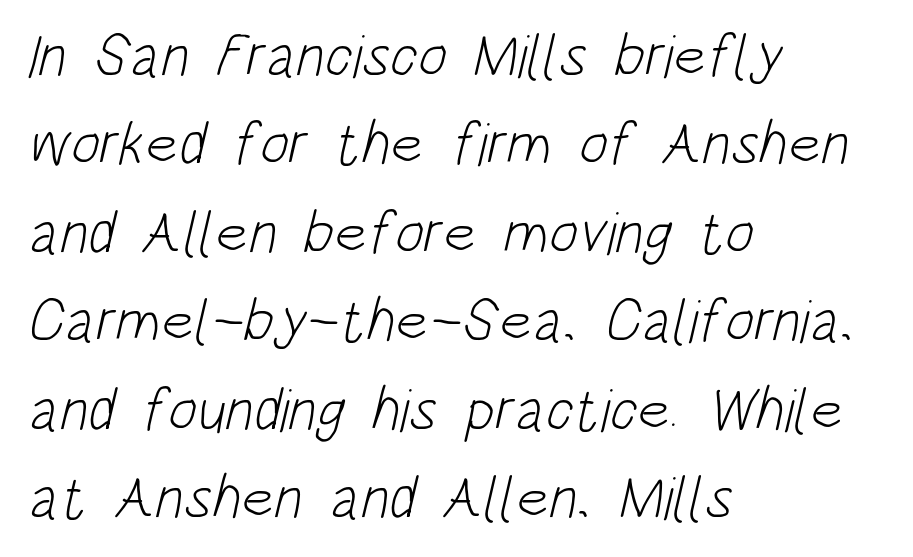
{"serif": "no", "bold": "no", "weight": "light", "width": "condensed", "stroke_contrast": "low", "x_height": "large", "monospaced": "no", "underline": "no", "align": "left", "line_spacing": "normal", "line_spacing_ratio": 1.45, "letter_spacing": "normal", "letter_spacing_em": 0.0, "glyph_px": 61}
